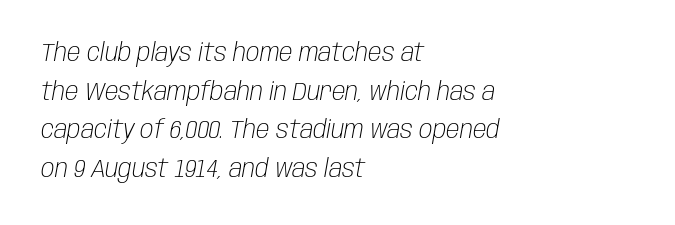
{"italic": "yes", "lean": "right", "slant_degrees": 10, "bold": "no", "underline": "no", "align": "left", "line_spacing": "normal", "line_spacing_ratio": 1.55, "letter_spacing": "normal", "letter_spacing_em": 0.0, "glyph_px": 25}
